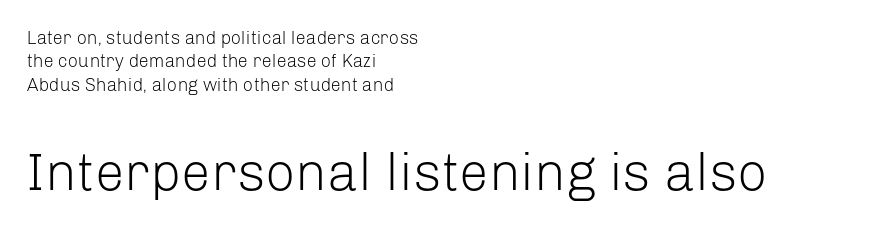
{"serif": "no", "italic": "no", "bold": "no", "weight": "light", "width": "normal", "stroke_contrast": "low", "x_height": "medium", "monospaced": "no", "underline": "no", "align": "left", "line_spacing": "normal", "line_spacing_ratio": 1.3, "letter_spacing": "normal", "letter_spacing_em": 0.0, "larger_block": "second", "size_ratio": 2.94, "glyph_px": 53}
